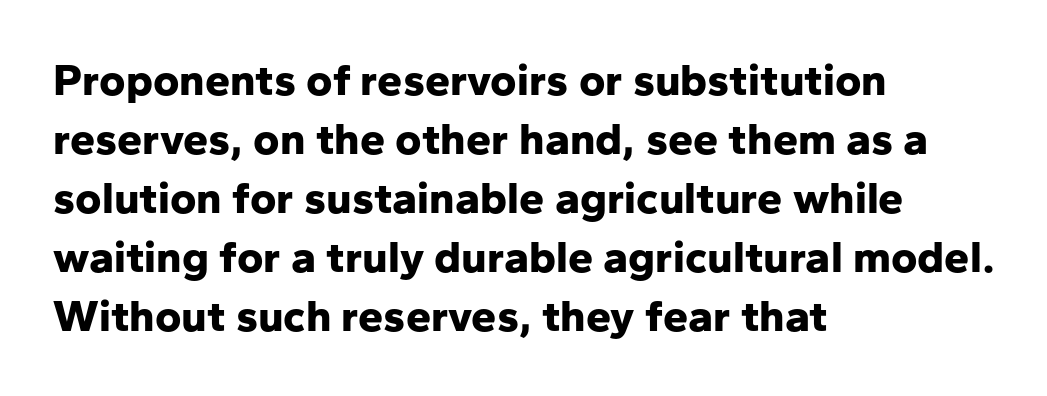
As a designer I'd log this as weight 700, bold. Underline: absent. Upright lettering throughout. Nope, no serifs anywhere on these letters.
